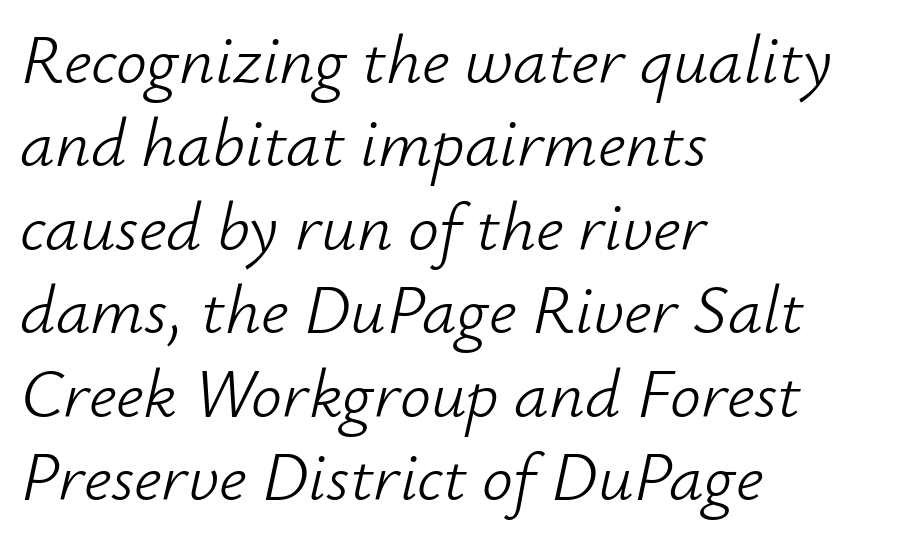
The image shows 69 px light type, italic (leaning right); set left-aligned, line spacing 1.21x, normal letter spacing, not underlined; low stroke contrast and a small x-height.
